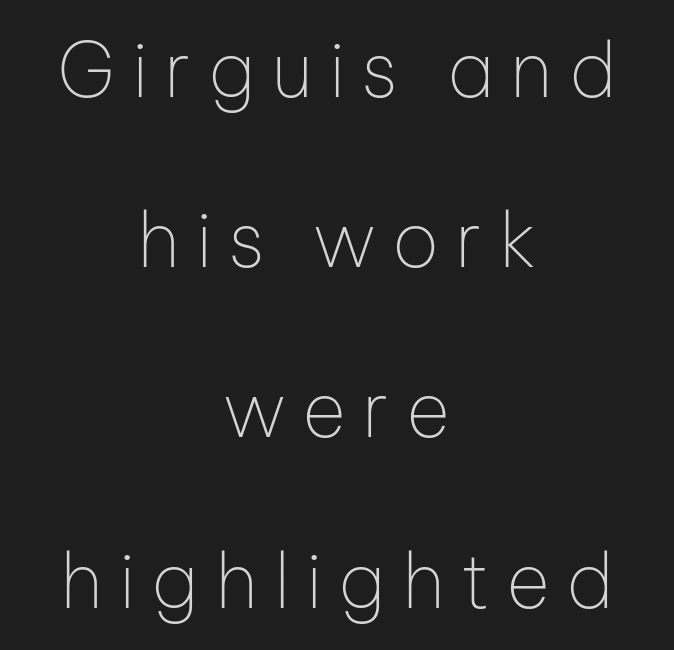
{"serif": "no", "italic": "no", "bold": "no", "weight": "thin", "width": "normal", "stroke_contrast": "low", "x_height": "medium", "monospaced": "no", "underline": "no", "align": "center", "line_spacing": "loose", "line_spacing_ratio": 2.24, "letter_spacing": "wide", "letter_spacing_em": 0.21, "glyph_px": 76}
